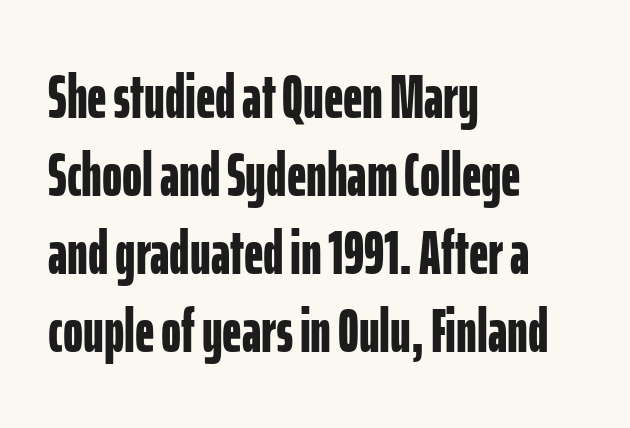
The image shows 61 px bold, condensed sans-serif type, upright; set left-aligned, normal line spacing (1.28x), normal letter spacing, not underlined; low stroke contrast and a medium x-height.
